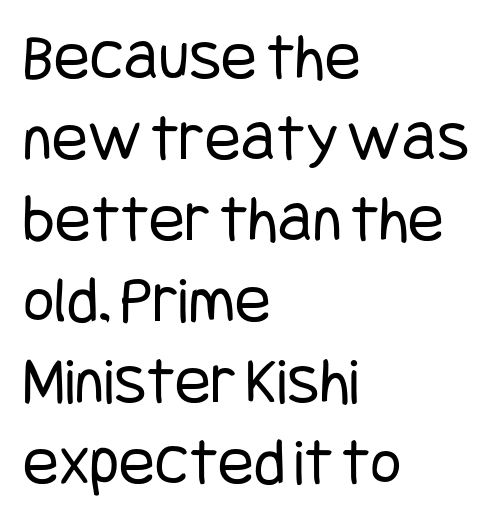
{"serif": "no", "italic": "no", "bold": "no", "weight": "regular", "width": "condensed", "stroke_contrast": "low", "x_height": "large", "underline": "no", "align": "left", "line_spacing_ratio": 1.21, "letter_spacing": "normal", "letter_spacing_em": 0.0, "glyph_px": 67}
